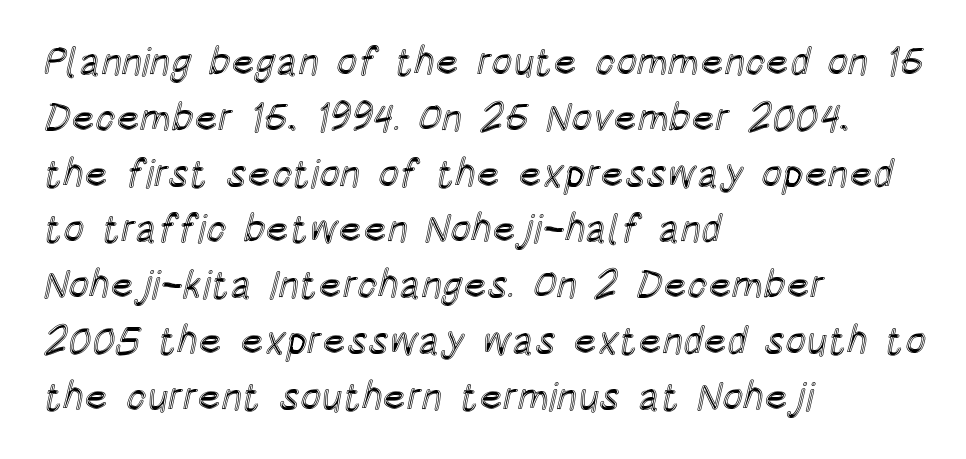
{"width": "condensed", "x_height": "large", "monospaced": "no", "underline": "no", "align": "left", "line_spacing": "normal", "line_spacing_ratio": 1.43, "letter_spacing": "normal", "letter_spacing_em": 0.0, "glyph_px": 39}
